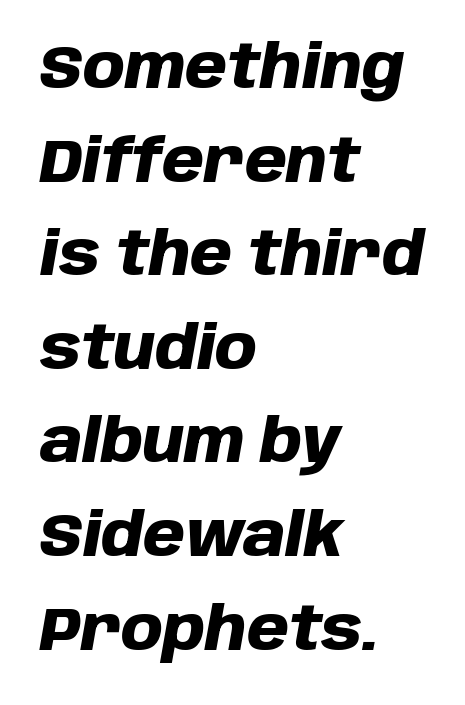
The image shows 60 px heavy type, italic (leaning right); set left-aligned, normal line spacing (1.56x), normal letter spacing, not underlined; low stroke contrast and a large x-height.
